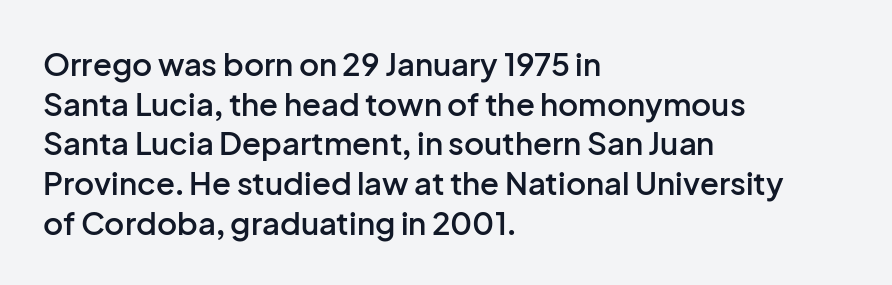
The image shows 31 px semibold sans-serif type, upright; set left-aligned, normal line spacing (1.28x), normal letter spacing, not underlined; low stroke contrast and a medium x-height.
